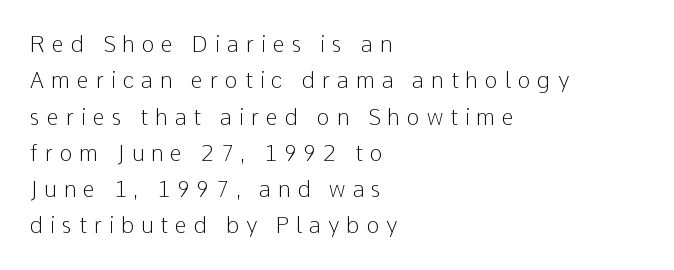
{"italic": "no", "bold": "no", "underline": "no", "align": "left", "line_spacing": "normal", "line_spacing_ratio": 1.65, "letter_spacing": "wide", "letter_spacing_em": 0.31, "glyph_px": 22}
